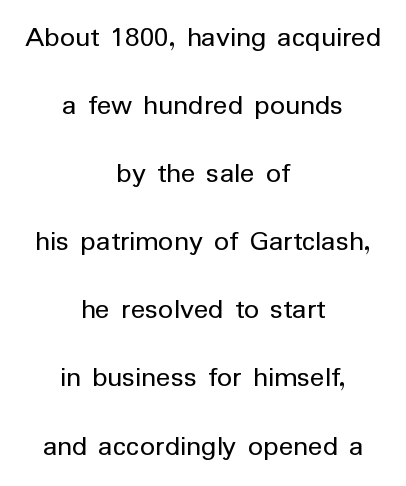
The image shows 30 px regular-weight sans-serif type, upright; set centered, loose line spacing (2.27x), normal letter spacing, not underlined; low stroke contrast and a medium x-height.
